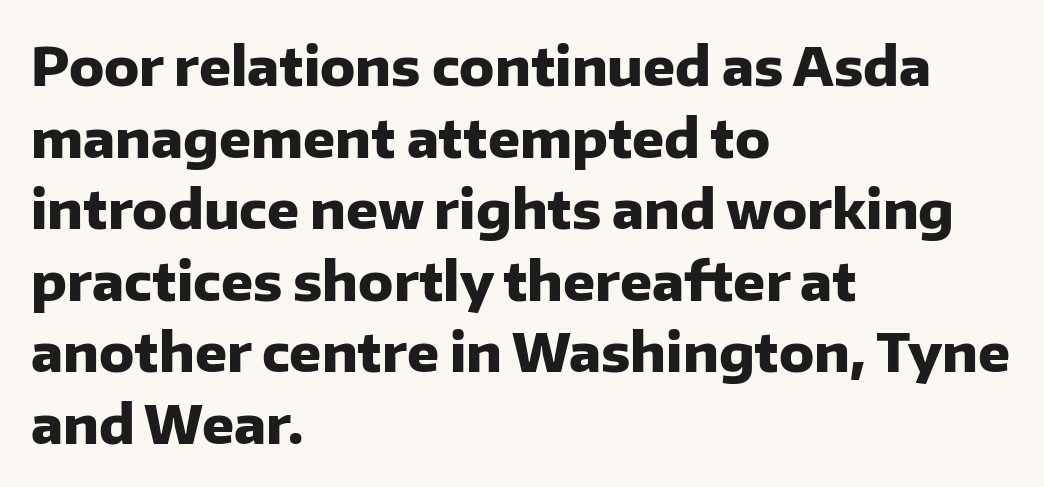
{"serif": "no", "italic": "no", "bold": "yes", "weight": "heavy", "width": "normal", "stroke_contrast": "low", "x_height": "medium", "monospaced": "no", "underline": "no", "align": "left", "line_spacing": "normal", "line_spacing_ratio": 1.35, "letter_spacing": "normal", "letter_spacing_em": 0.0, "glyph_px": 53}
